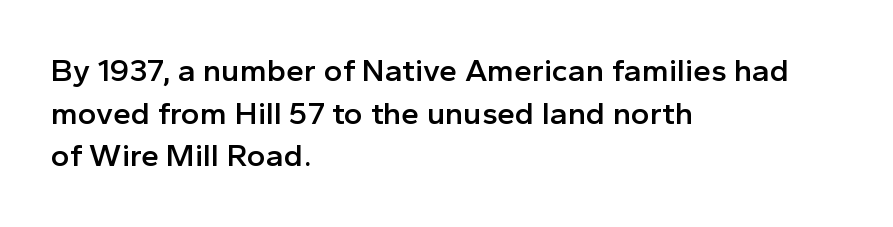
{"serif": "no", "italic": "no", "bold": "semi", "weight": "semibold", "width": "normal", "x_height": "medium", "monospaced": "no", "underline": "no", "align": "left", "line_spacing": "normal", "line_spacing_ratio": 1.33, "letter_spacing": "normal", "letter_spacing_em": 0.0, "glyph_px": 32}
